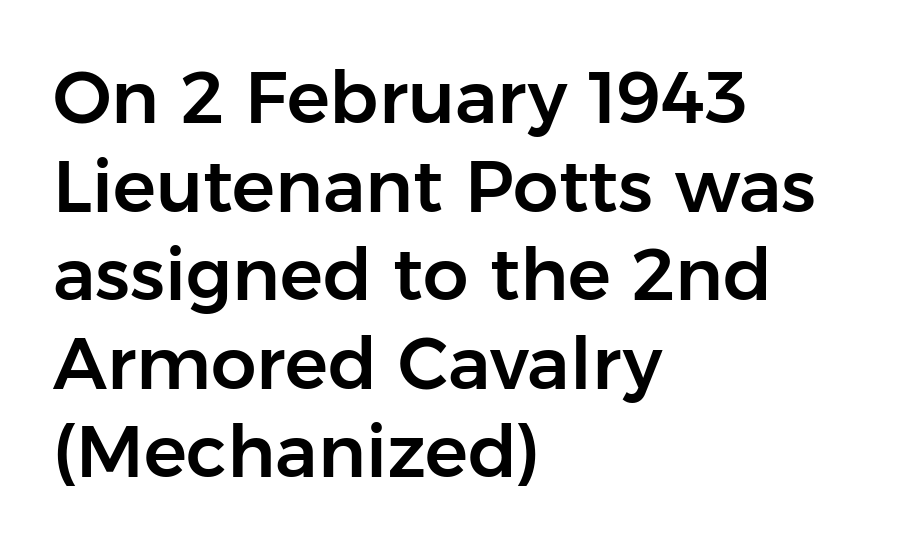
{"serif": "no", "italic": "no", "width": "normal", "stroke_contrast": "low", "x_height": "medium", "monospaced": "no", "underline": "no", "align": "left", "line_spacing_ratio": 1.23, "letter_spacing": "normal", "letter_spacing_em": 0.0, "glyph_px": 72}
